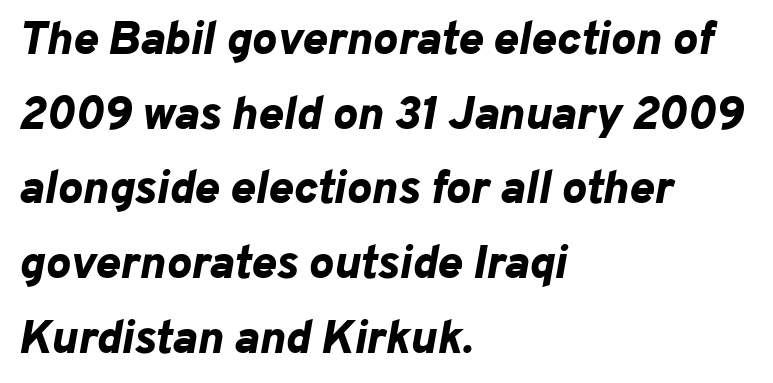
Q: Is the text bold? A: Yes.
Q: Is the text italic (slanted)? A: Yes, it leans right by about 10 degrees.
Q: Is the text underlined? A: No.
Q: How is the paragraph aligned? A: Left-aligned.
Q: Is the spacing between letters normal or unusually wide? A: Normal.
Q: Is the spacing between lines tight, normal or loose? A: Normal.
Q: Width (condensed, normal, or wide)? A: Normal.
Q: Stroke contrast? A: Low.
Q: x-height? A: Medium.
Q: Monospaced? A: No.
